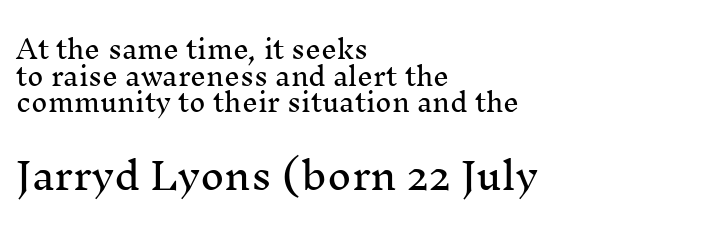
{"serif": "yes", "italic": "no", "width": "normal", "stroke_contrast": "medium", "x_height": "medium", "monospaced": "no", "underline": "no", "align": "left", "line_spacing": "tight", "line_spacing_ratio": 1.07, "letter_spacing": "normal", "letter_spacing_em": 0.0, "larger_block": "second", "size_ratio": 1.48, "glyph_px": 37}
